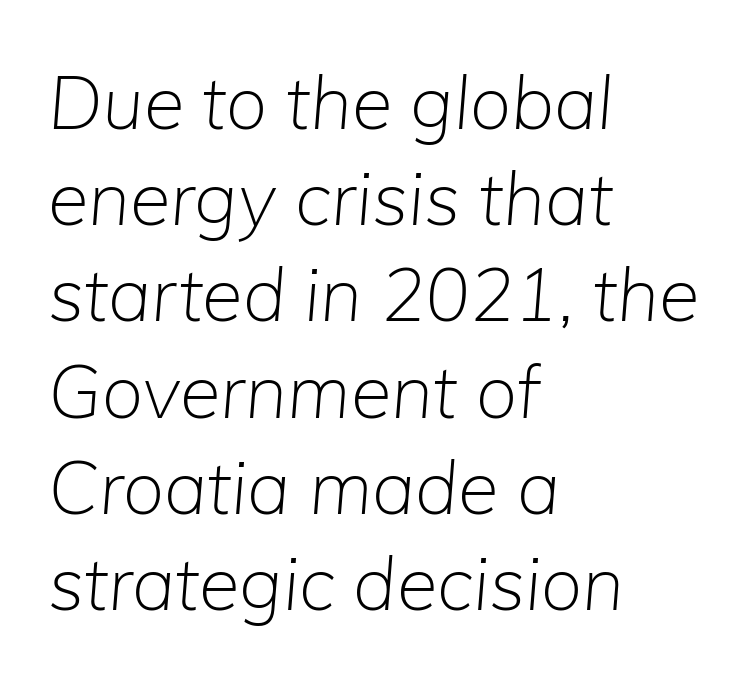
The image shows 74 px light type, italic (leaning right); set left-aligned, normal line spacing (1.3x), normal letter spacing, not underlined; low stroke contrast and a medium x-height.
